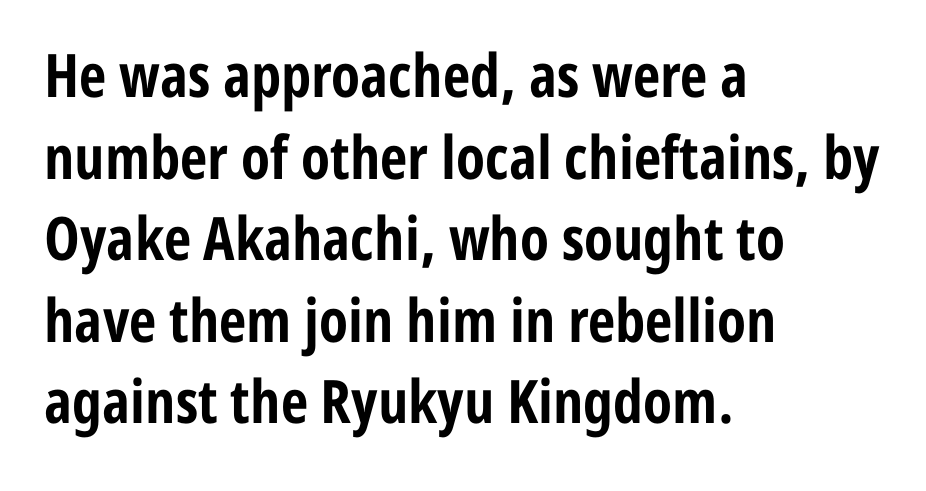
The image shows 60 px bold, condensed sans-serif type, upright; set left-aligned, normal line spacing (1.36x), normal letter spacing, not underlined; low stroke contrast and a medium x-height.
